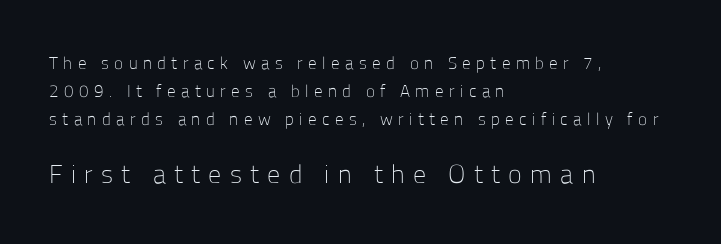
The image shows 26 px text type, upright; set left-aligned, normal line spacing (1.64x), unusually wide letter spacing (+0.32 em), not underlined; the second (bottom) block is 1.53x larger.
